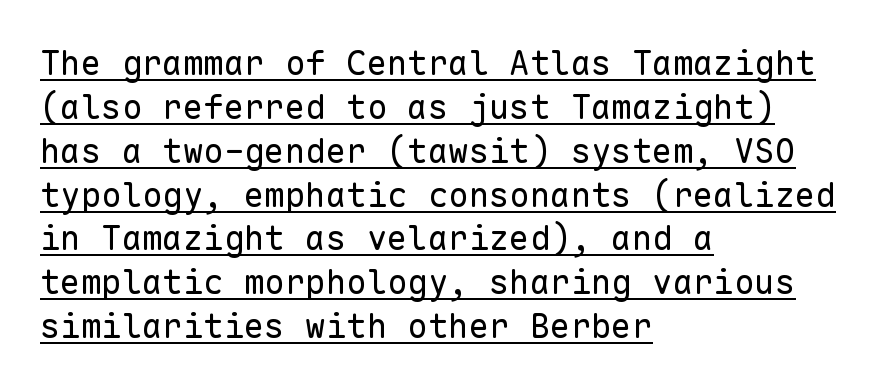
The image shows 34 px regular-weight sans-serif type, upright, monospaced; set left-aligned, normal line spacing (1.29x), normal letter spacing, underlined; low stroke contrast and a medium x-height.
